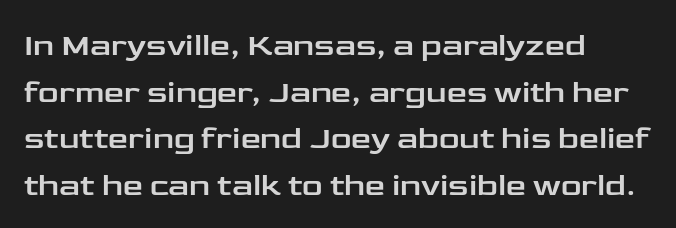
The image shows 32 px wide sans-serif type, upright; set left-aligned, normal line spacing (1.46x), normal letter spacing, not underlined; low stroke contrast and a medium x-height.
